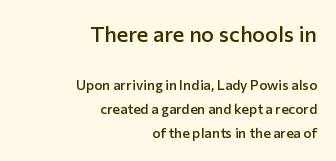
Q: Is the text bold? A: Semi-bold.
Q: Is the text italic (slanted)? A: No, it is upright.
Q: Is the text underlined? A: No.
Q: How is the paragraph aligned? A: Right-aligned.
Q: Is the spacing between letters normal or unusually wide? A: Normal.
Q: Which block of text is set in a larger size, the first (top) or the second (bottom)? A: The first (top) one.
